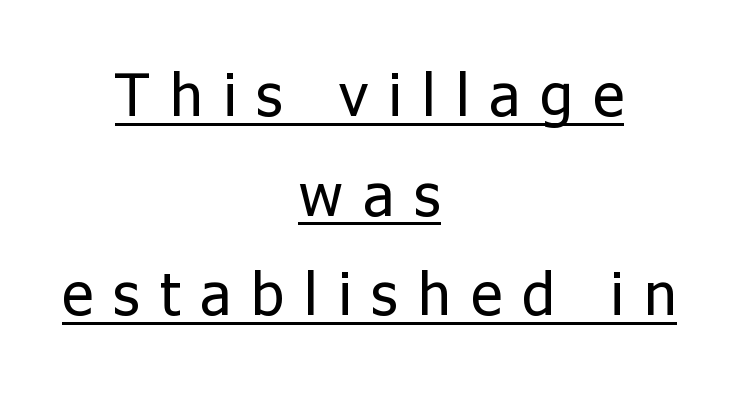
Q: Is the text bold? A: No.
Q: Is the text italic (slanted)? A: No, it is upright.
Q: Is the typeface a serif or a sans-serif typeface? A: Sans-serif.
Q: Is the text underlined? A: Yes.
Q: How is the paragraph aligned? A: Centered.
Q: Is the spacing between letters normal or unusually wide? A: Unusually wide.
Q: Is the spacing between lines tight, normal or loose? A: Normal.
Q: Width (condensed, normal, or wide)? A: Normal.
Q: Stroke contrast? A: Low.
Q: x-height? A: Medium.
Q: Monospaced? A: No.
